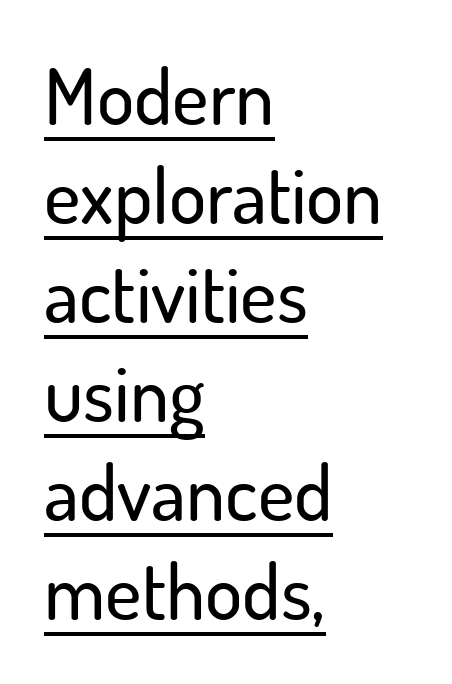
Q: Is the text italic (slanted)? A: No, it is upright.
Q: Is the typeface a serif or a sans-serif typeface? A: Sans-serif.
Q: Is the text underlined? A: Yes.
Q: How is the paragraph aligned? A: Left-aligned.
Q: Is the spacing between letters normal or unusually wide? A: Normal.
Q: Is the spacing between lines tight, normal or loose? A: Normal.
Q: Width (condensed, normal, or wide)? A: Normal.
Q: Stroke contrast? A: Low.
Q: x-height? A: Small.
Q: Monospaced? A: No.
